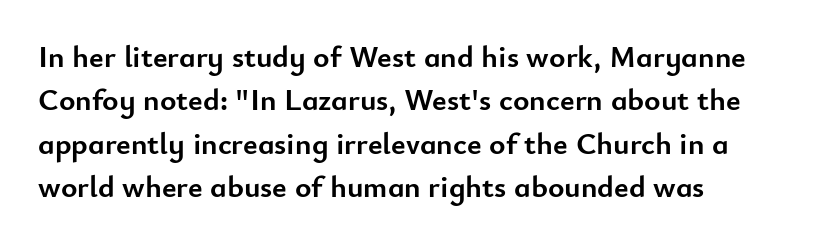
The image shows 31 px semibold sans-serif type, upright; set left-aligned, normal line spacing (1.4x), normal letter spacing, not underlined; low stroke contrast and a small x-height.
